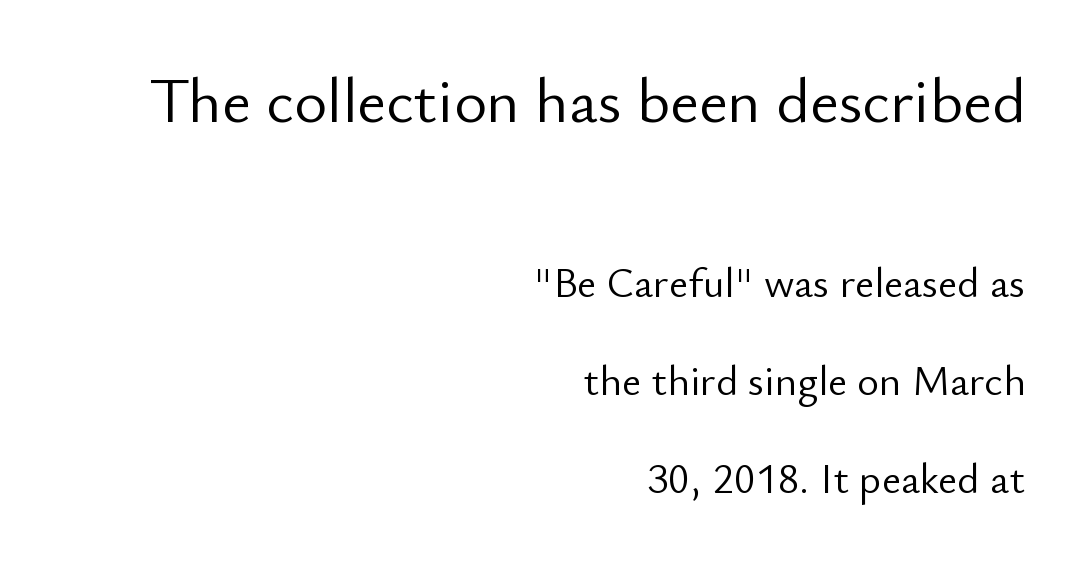
Plain, unruled lines of type. A flush-right, rag-left setting is used for this passage. The passage shown stacks its lines with a broad gap. Nobody touched the tracking dial on this one. The font is comparable to plain body text, perhaps lighter. Varying glyph widths throughout — classic text-font behaviour.
